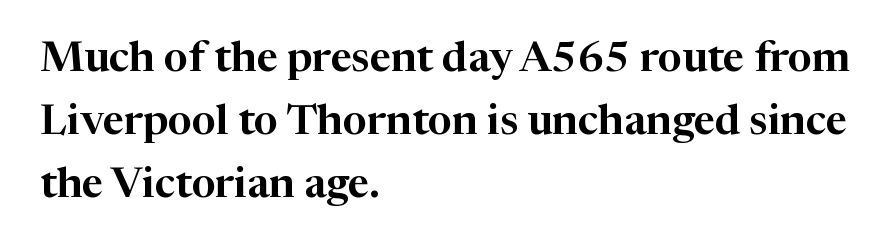
The rag falls on the right side of this text block. The area under the type is left untouched. What kind of face is this? One with serifs. Spacing between characters is what you'd get straight out of the box. The axis of the letterforms is exactly vertical. One glance says typical: line gaps are just what's usual.
